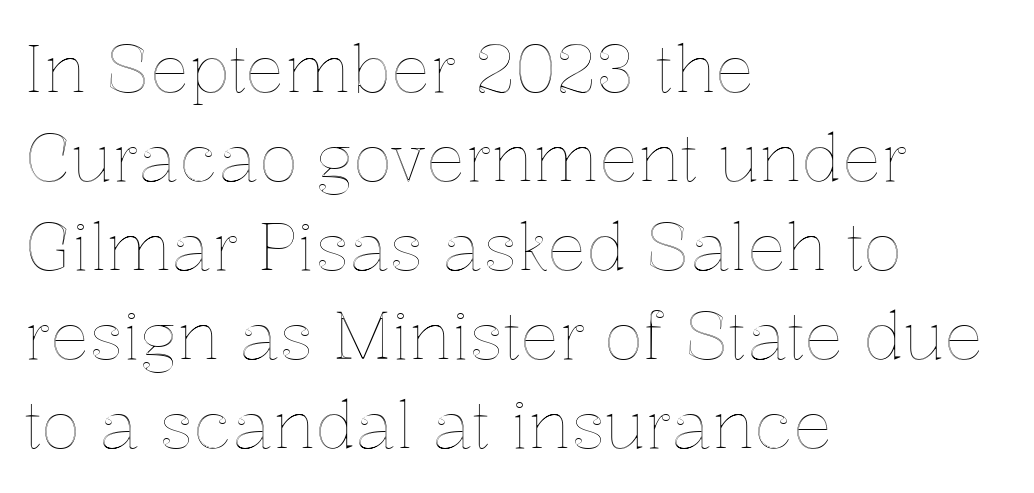
{"italic": "no", "width": "normal", "x_height": "medium", "monospaced": "no", "underline": "no", "align": "left", "line_spacing": "normal", "line_spacing_ratio": 1.37, "letter_spacing": "normal", "letter_spacing_em": 0.0, "glyph_px": 65}
